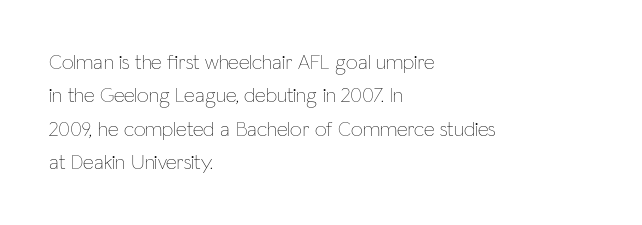
The image shows 21 px text type, upright; set left-aligned, normal line spacing (1.59x), normal letter spacing, not underlined.
